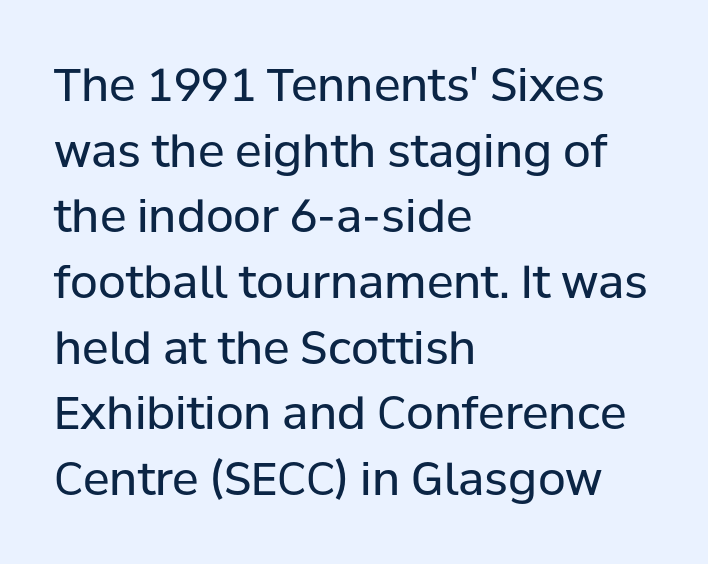
Quick note: not italic, upright. Letters have the restrained weight of plain body copy at most. These lines sit exactly where default settings would place them. A bare baseline throughout the passage.
